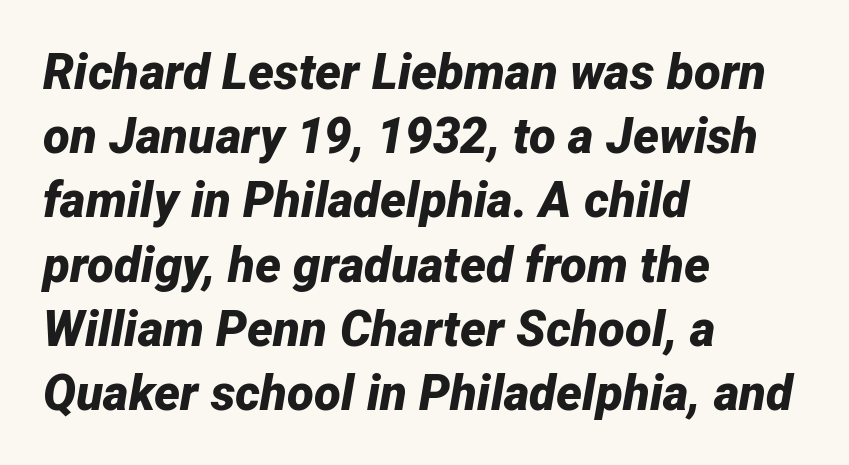
{"italic": "yes", "lean": "right", "slant_degrees": 12, "bold": "yes", "weight": "bold", "width": "normal", "stroke_contrast": "low", "x_height": "medium", "monospaced": "no", "underline": "no", "align": "left", "line_spacing": "normal", "line_spacing_ratio": 1.31, "letter_spacing": "normal", "letter_spacing_em": 0.0, "glyph_px": 49}
